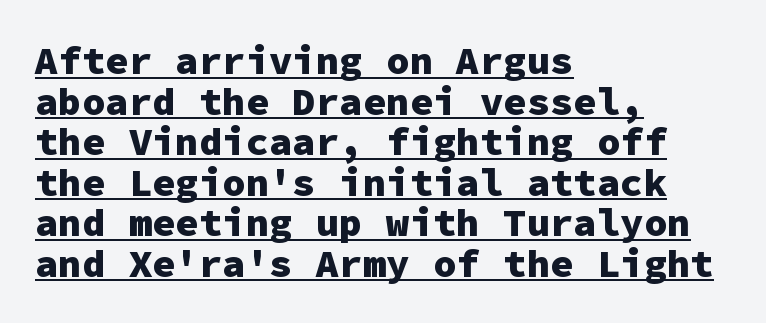
Q: Is the text bold? A: Yes.
Q: Is the text italic (slanted)? A: No, it is upright.
Q: Is the typeface a serif or a sans-serif typeface? A: Sans-serif.
Q: Is the text underlined? A: Yes.
Q: How is the paragraph aligned? A: Left-aligned.
Q: Is the spacing between letters normal or unusually wide? A: Normal.
Q: Is the spacing between lines tight, normal or loose? A: Tight.
Q: Width (condensed, normal, or wide)? A: Normal.
Q: Stroke contrast? A: Low.
Q: x-height? A: Medium.
Q: Monospaced? A: Yes.
